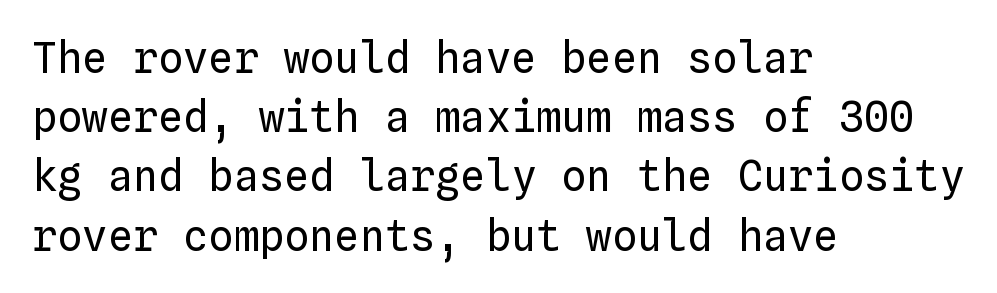
The image shows 42 px regular-weight type, upright, monospaced; set left-aligned, normal line spacing (1.41x), normal letter spacing, not underlined; low stroke contrast and a medium x-height.
